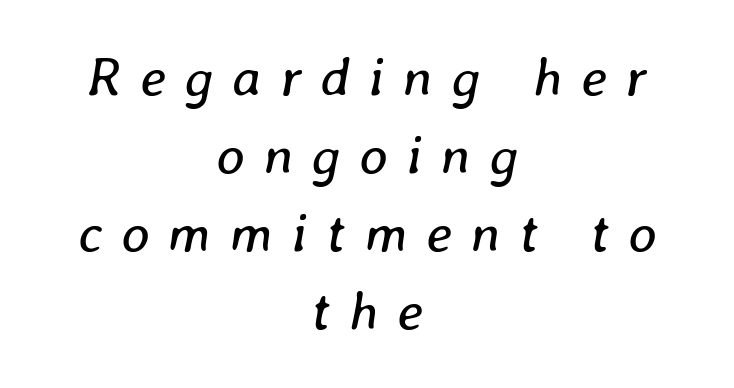
Q: Is the text bold? A: No.
Q: Is the text italic (slanted)? A: Yes, it leans right by about 8 degrees.
Q: Is the text underlined? A: No.
Q: How is the paragraph aligned? A: Centered.
Q: Is the spacing between letters normal or unusually wide? A: Unusually wide.
Q: Is the spacing between lines tight, normal or loose? A: Normal.
Q: Width (condensed, normal, or wide)? A: Normal.
Q: Stroke contrast? A: Low.
Q: x-height? A: Medium.
Q: Monospaced? A: No.
